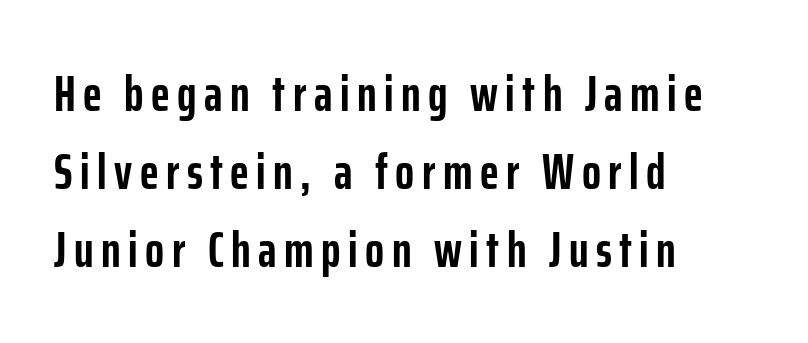
The image shows 50 px semibold, condensed sans-serif type, upright; set left-aligned, normal line spacing (1.56x), not underlined; low stroke contrast and a medium x-height.
